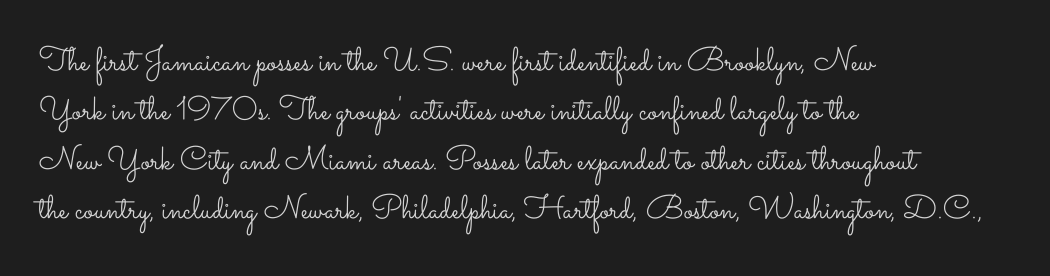
Q: Is the text bold? A: No.
Q: Is the text italic (slanted)? A: Yes.
Q: Is the text underlined? A: No.
Q: How is the paragraph aligned? A: Left-aligned.
Q: Is the spacing between letters normal or unusually wide? A: Normal.
Q: Is the spacing between lines tight, normal or loose? A: Normal.
Q: Width (condensed, normal, or wide)? A: Wide.
Q: Stroke contrast? A: Low.
Q: x-height? A: Small.
Q: Monospaced? A: No.
